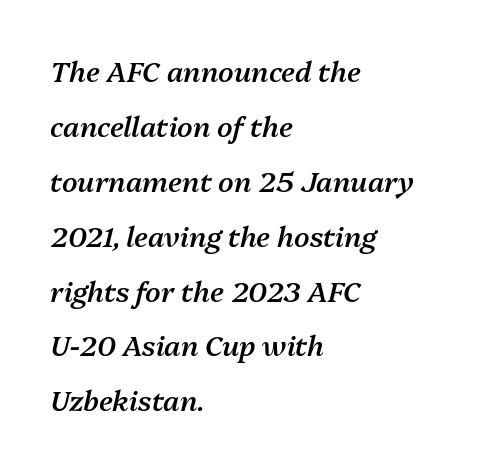
The image shows 28 px semibold type, italic (leaning right); set left-aligned, loose line spacing (1.96x), normal letter spacing, not underlined; medium stroke contrast and a medium x-height.
